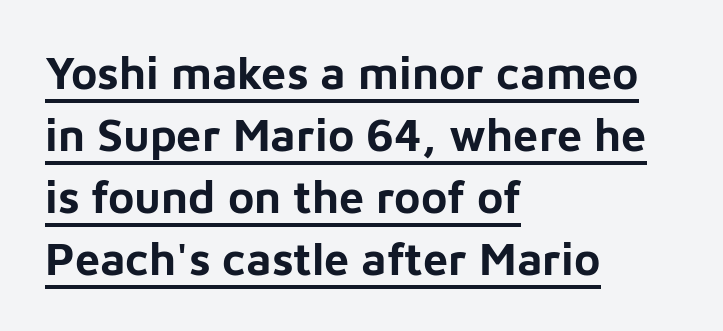
{"serif": "no", "italic": "no", "bold": "yes", "weight": "bold", "width": "normal", "stroke_contrast": "low", "x_height": "medium", "monospaced": "no", "underline": "yes", "align": "left", "line_spacing": "normal", "line_spacing_ratio": 1.38, "letter_spacing": "normal", "letter_spacing_em": 0.0, "glyph_px": 45}
